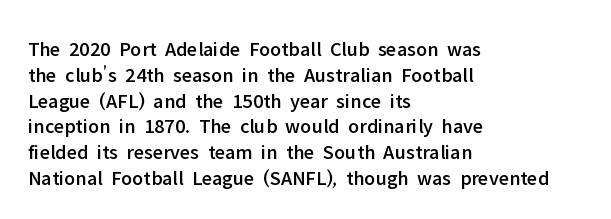
Q: Is the text italic (slanted)? A: No, it is upright.
Q: Is the text underlined? A: No.
Q: How is the paragraph aligned? A: Left-aligned.
Q: Is the spacing between letters normal or unusually wide? A: Normal.
